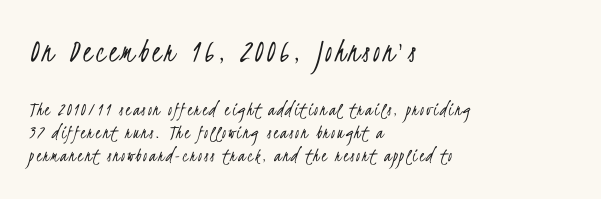
{"serif": "no", "bold": "no", "weight": "light", "width": "condensed", "stroke_contrast": "low", "x_height": "small", "monospaced": "no", "underline": "no", "align": "left", "line_spacing": "tight", "line_spacing_ratio": 1.15, "larger_block": "first", "size_ratio": 1.75, "glyph_px": 35}
